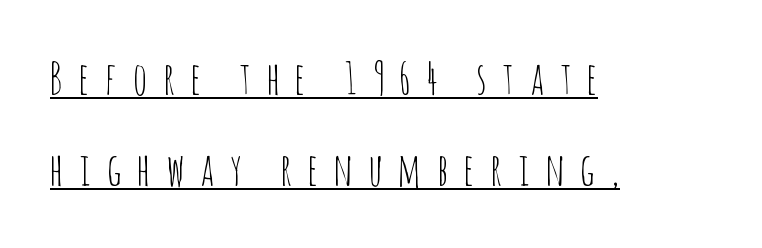
Q: Is the text bold? A: No.
Q: Is the text italic (slanted)? A: No, it is upright.
Q: Is the typeface a serif or a sans-serif typeface? A: Sans-serif.
Q: Is the text underlined? A: Yes.
Q: How is the paragraph aligned? A: Left-aligned.
Q: Is the spacing between letters normal or unusually wide? A: Unusually wide.
Q: Is the spacing between lines tight, normal or loose? A: Loose.
Q: Width (condensed, normal, or wide)? A: Condensed.
Q: Stroke contrast? A: Low.
Q: x-height? A: Large.
Q: Monospaced? A: No.
